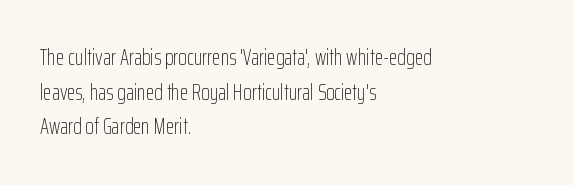
Q: Is the text bold? A: No.
Q: Is the text italic (slanted)? A: No, it is upright.
Q: Is the text underlined? A: No.
Q: How is the paragraph aligned? A: Left-aligned.
Q: Is the spacing between letters normal or unusually wide? A: Normal.
Q: Is the spacing between lines tight, normal or loose? A: Normal.
